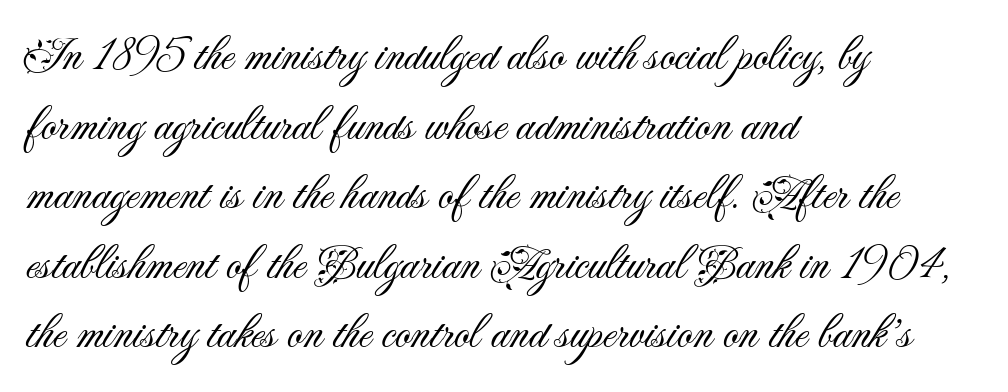
Does the leading feel generous? No, just average. Tracking value appears to be zero — textbook default spacing. If you drew a ruler down the left edge, every line would touch it.
